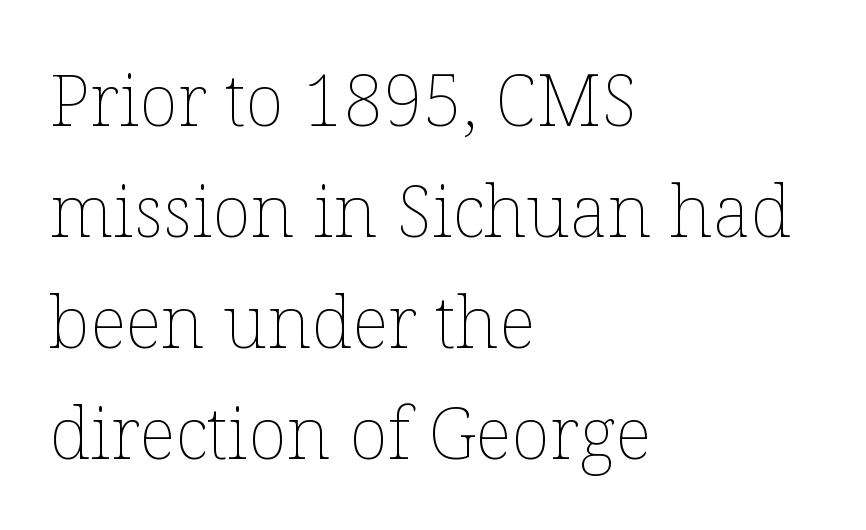
The image shows 72 px thin type, upright; set left-aligned, normal line spacing (1.54x), normal letter spacing, not underlined; low stroke contrast and a medium x-height.
